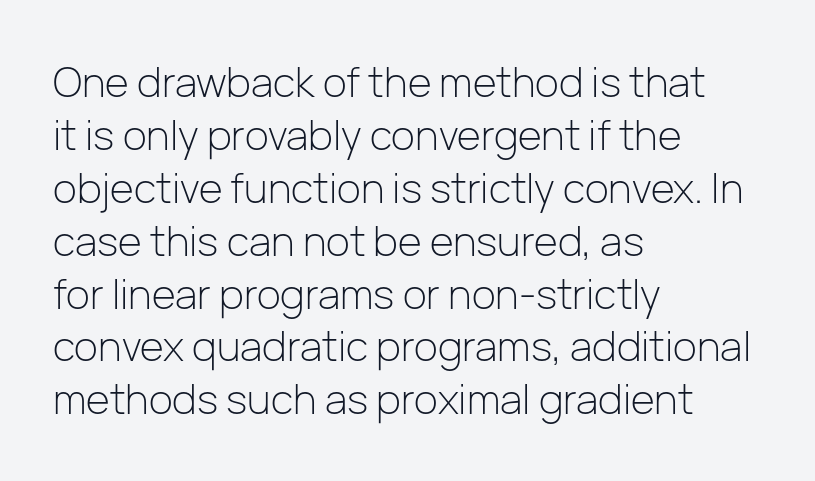
{"serif": "no", "italic": "no", "bold": "no", "weight": "light", "width": "normal", "stroke_contrast": "low", "x_height": "medium", "monospaced": "no", "underline": "no", "align": "left", "line_spacing": "normal", "line_spacing_ratio": 1.29, "letter_spacing": "normal", "letter_spacing_em": 0.0, "glyph_px": 41}
